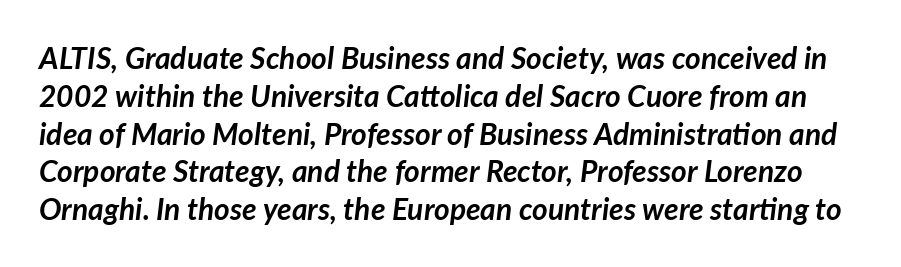
Bare-footed words on every line. The lines sit at an ordinary, default distance from one another. The rendering uses natural spacing where letterforms have individual widths. The whole block is typeset with a tilt. The sample has been set heavy, in full bold. This sample uses plain, unmodified letter spacing.
